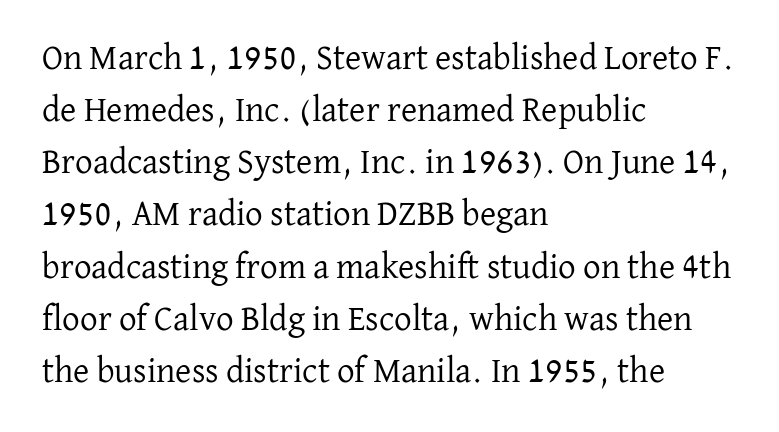
The image shows 35 px regular-weight serif type, upright; set left-aligned, normal line spacing (1.49x), normal letter spacing, not underlined; low stroke contrast and a medium x-height.
